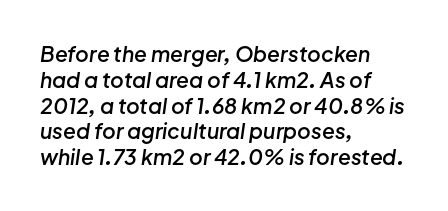
{"italic": "yes", "lean": "right", "slant_degrees": 8, "bold": "semi", "underline": "no", "align": "left", "line_spacing_ratio": 1.23, "letter_spacing": "normal", "letter_spacing_em": 0.0, "glyph_px": 21}
